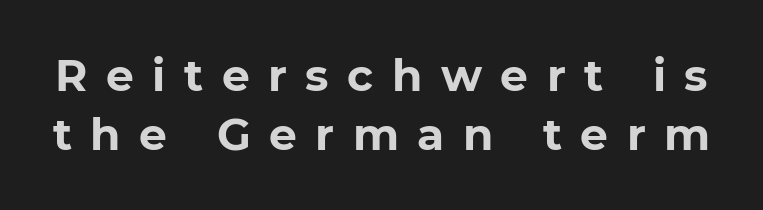
{"serif": "no", "italic": "no", "bold": "yes", "weight": "bold", "width": "normal", "stroke_contrast": "low", "x_height": "medium", "monospaced": "no", "underline": "no", "line_spacing": "normal", "line_spacing_ratio": 1.33, "letter_spacing": "wide", "letter_spacing_em": 0.42, "glyph_px": 44}
